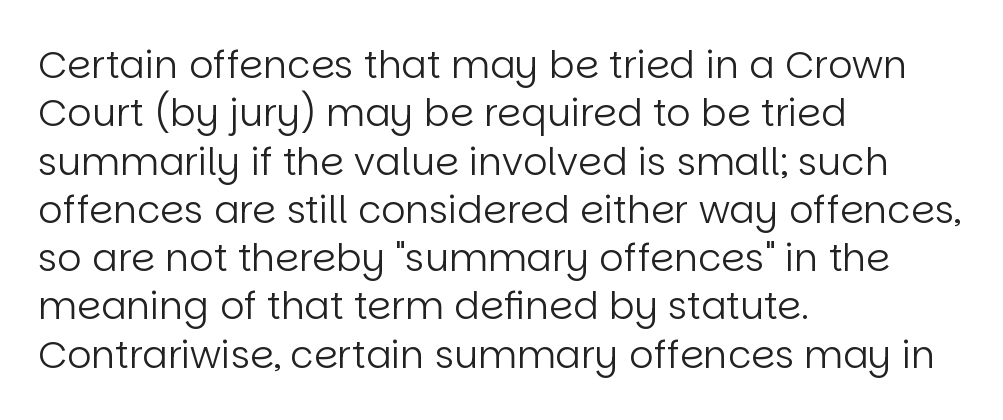
The image shows 38 px regular-weight sans-serif type, upright; set left-aligned, normal line spacing (1.27x), normal letter spacing, not underlined; low stroke contrast and a large x-height.
